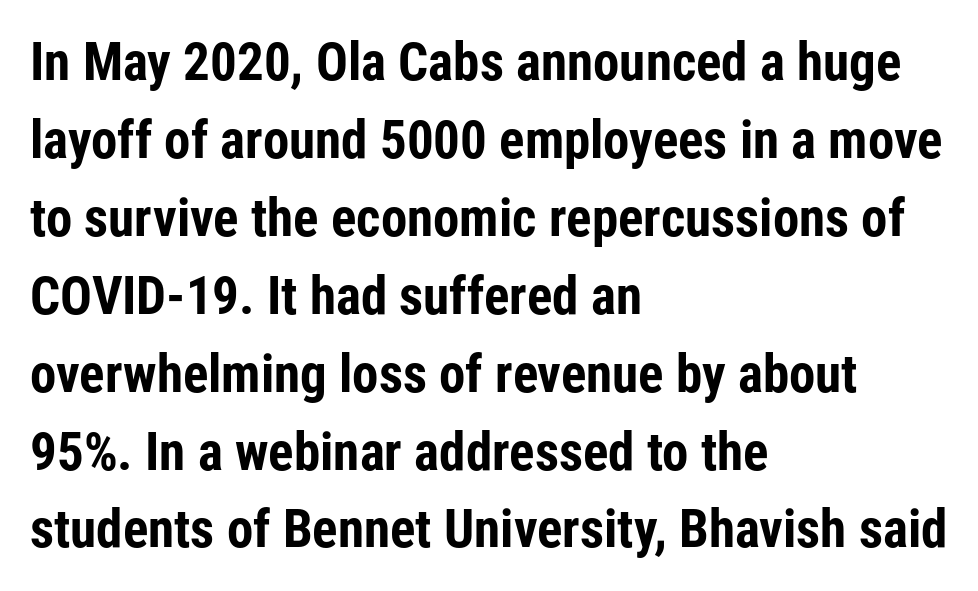
{"serif": "no", "italic": "no", "bold": "yes", "weight": "bold", "width": "condensed", "stroke_contrast": "low", "x_height": "medium", "monospaced": "no", "underline": "no", "align": "left", "line_spacing": "normal", "line_spacing_ratio": 1.47, "letter_spacing": "normal", "letter_spacing_em": 0.0, "glyph_px": 53}
